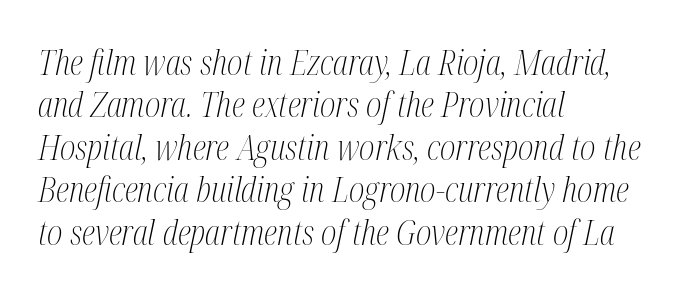
Weight class: somewhere from thin through regular. Honestly, the row spacing looks completely unremarkable. Serif or sans? Serif — the stroke terminals have little feet. The face used here is proportionally spaced, like ordinary book or web type. Would a proofreader flag this as italicized? Yes. The rendering keeps characters at their native spacing.
